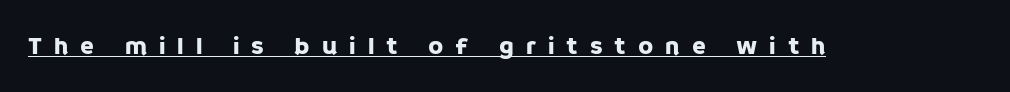
{"italic": "no", "underline": "yes", "letter_spacing": "wide", "letter_spacing_em": 0.48, "glyph_px": 25}
